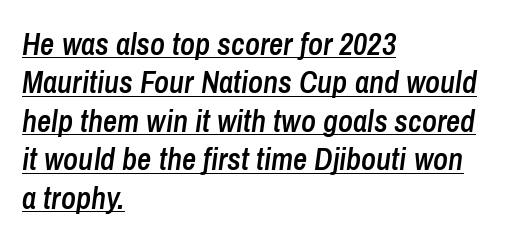
{"italic": "yes", "lean": "right", "slant_degrees": 8, "bold": "semi", "weight": "semibold", "width": "condensed", "stroke_contrast": "low", "x_height": "medium", "monospaced": "no", "underline": "yes", "align": "left", "line_spacing_ratio": 1.24, "letter_spacing": "normal", "letter_spacing_em": 0.0, "glyph_px": 31}
